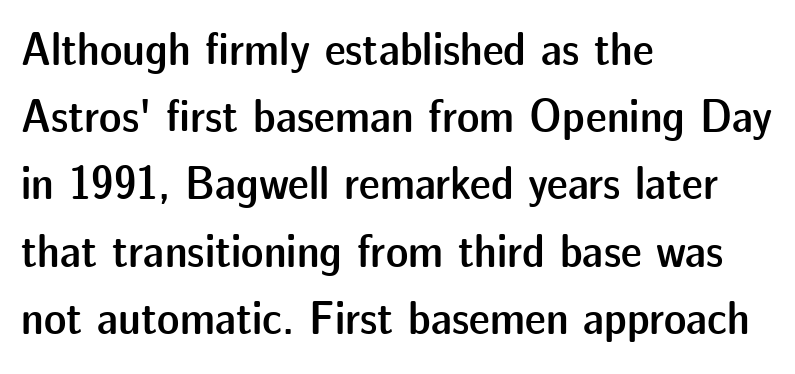
The image shows 47 px semibold sans-serif type, upright; set left-aligned, normal line spacing (1.43x), normal letter spacing, not underlined; low stroke contrast and a medium x-height.
